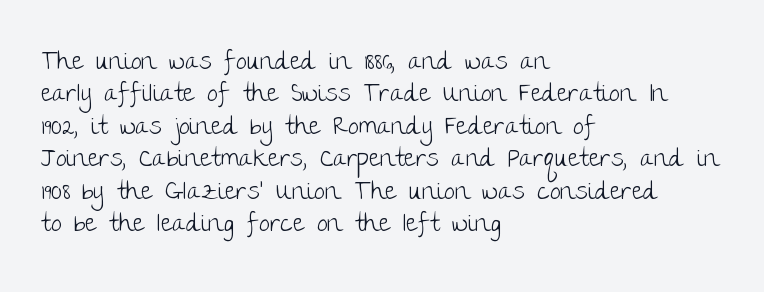
{"italic": "no", "bold": "no", "underline": "no", "align": "left", "line_spacing": "normal", "line_spacing_ratio": 1.3, "letter_spacing": "normal", "letter_spacing_em": 0.0, "glyph_px": 25}
